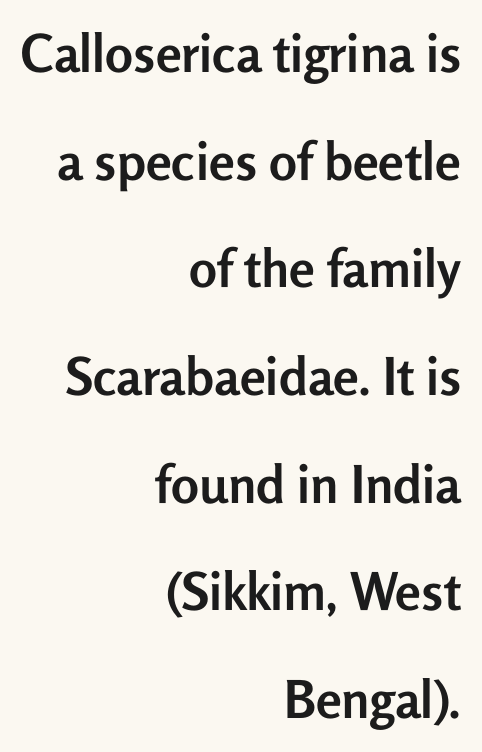
Q: Is the text bold? A: Yes.
Q: Is the text italic (slanted)? A: No, it is upright.
Q: Is the typeface a serif or a sans-serif typeface? A: Sans-serif.
Q: Is the text underlined? A: No.
Q: How is the paragraph aligned? A: Right-aligned.
Q: Is the spacing between letters normal or unusually wide? A: Normal.
Q: Is the spacing between lines tight, normal or loose? A: Loose.
Q: Width (condensed, normal, or wide)? A: Normal.
Q: Stroke contrast? A: Low.
Q: x-height? A: Medium.
Q: Monospaced? A: No.
